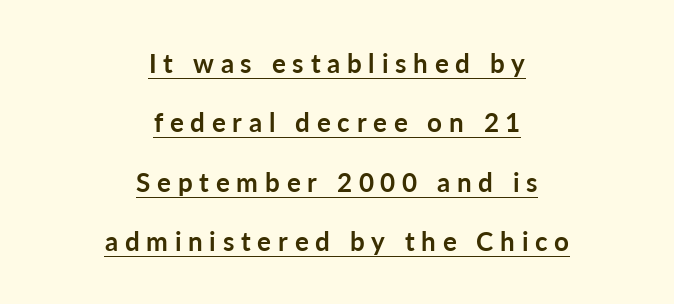
Underlining? Definitely there. Vertical spacing — loose. Pretty heavy lettering here — definitely bold. Display-style spreading of the glyphs; the letterfit is very open. Characters remain perfectly vertical along every line. The rag falls on both sides of this text block equally.
